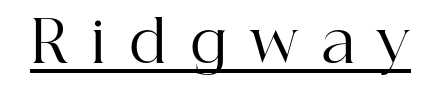
The image shows 58 px regular-weight serif type, upright; set unusually wide letter spacing (+0.4 em), underlined; high stroke contrast and a medium x-height.
